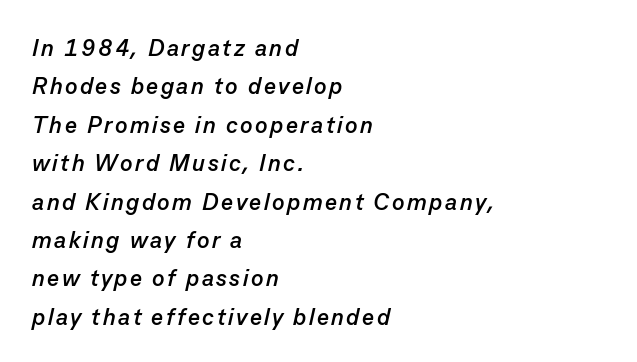
{"italic": "yes", "lean": "right", "slant_degrees": 13, "bold": "yes", "underline": "no", "align": "left", "line_spacing": "normal", "line_spacing_ratio": 1.67, "glyph_px": 23}
